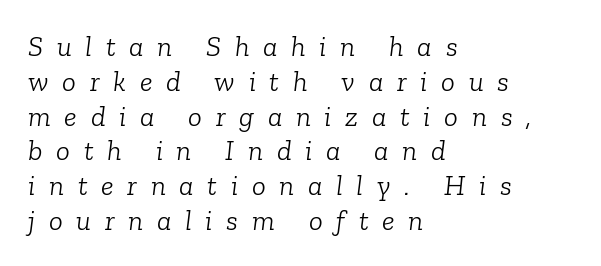
Short and long lines alike share a common starting point at left. Think of a printed novel: that variable character pitch is what you see here. The face used here is seriffed, in the tradition of book romans. Tracking value appears strongly positive — letters spread wide.
